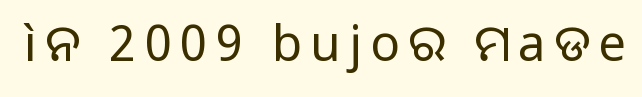
Q: Is the text bold? A: No.
Q: Is the text italic (slanted)? A: No, it is upright.
Q: Is the typeface a serif or a sans-serif typeface? A: Sans-serif.
Q: Is the text underlined? A: No.
Q: Width (condensed, normal, or wide)? A: Normal.
Q: Stroke contrast? A: Low.
Q: x-height? A: Medium.
Q: Monospaced? A: No.
